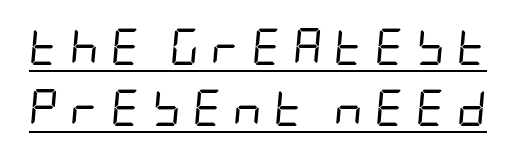
The image shows 36 px regular-weight, condensed type, italic (leaning right); set normal line spacing (1.69x), unusually wide letter spacing (+0.32 em), underlined; low stroke contrast and a large x-height.
